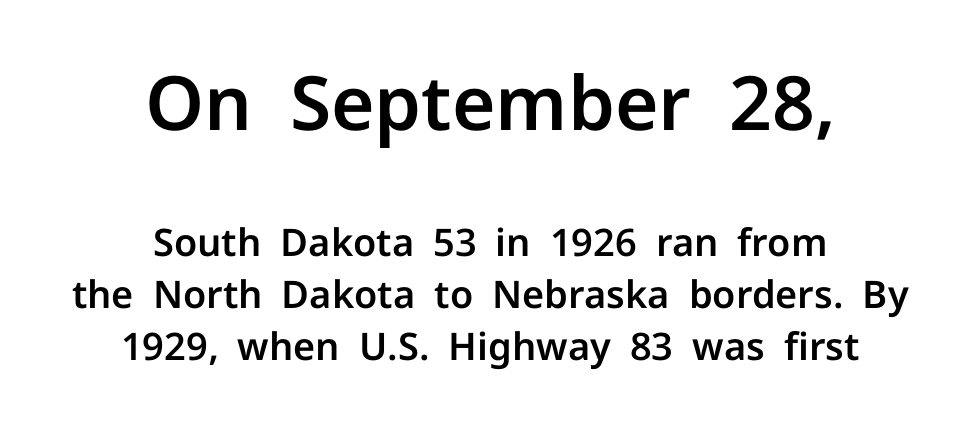
Q: Is the text italic (slanted)? A: No, it is upright.
Q: Is the typeface a serif or a sans-serif typeface? A: Sans-serif.
Q: Is the text underlined? A: No.
Q: How is the paragraph aligned? A: Centered.
Q: Is the spacing between letters normal or unusually wide? A: Normal.
Q: Is the spacing between lines tight, normal or loose? A: Normal.
Q: Which block of text is set in a larger size, the first (top) or the second (bottom)? A: The first (top) one.
Q: Width (condensed, normal, or wide)? A: Normal.
Q: Stroke contrast? A: Low.
Q: x-height? A: Medium.
Q: Monospaced? A: No.
